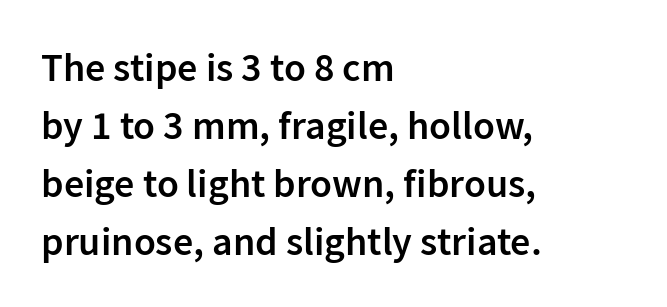
The image shows 40 px semibold sans-serif type, upright; set left-aligned, normal line spacing (1.45x), normal letter spacing, not underlined; low stroke contrast and a medium x-height.
